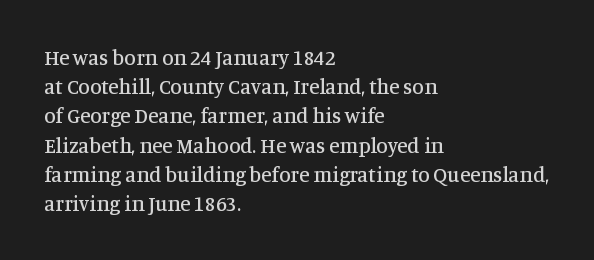
Each word holds together tightly as a unit, with standard inter-letter gaps. Left-aligned paragraph, ragged on the right. The vertical gap from one line to the next is medium. Nope, not italic — everything's standing straight. Check the space under the baseline: it is left empty.
